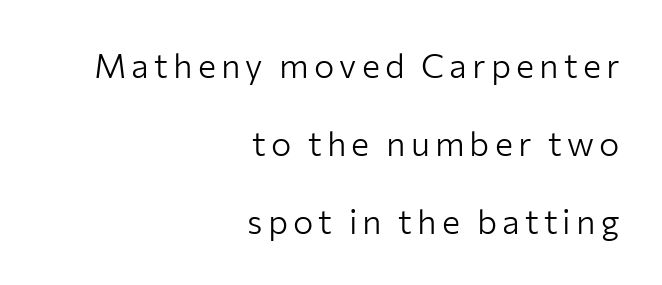
The characters display no serif detailing; their extremities are plain. These lines stand farther apart than default settings would place them. Line endings align vertically; line beginnings do not. This sample has the flowing, uneven cadence of proportional lettering. A roman cut, with each character standing at attention. Beneath every word, the page is bare.
